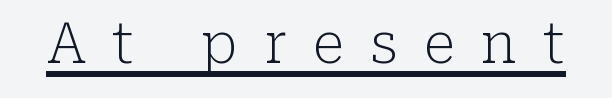
Q: Is the text bold? A: No.
Q: Is the text italic (slanted)? A: No, it is upright.
Q: Is the typeface a serif or a sans-serif typeface? A: Serif.
Q: Is the text underlined? A: Yes.
Q: Is the spacing between letters normal or unusually wide? A: Unusually wide.
Q: Width (condensed, normal, or wide)? A: Normal.
Q: Stroke contrast? A: Low.
Q: x-height? A: Medium.
Q: Monospaced? A: No.
